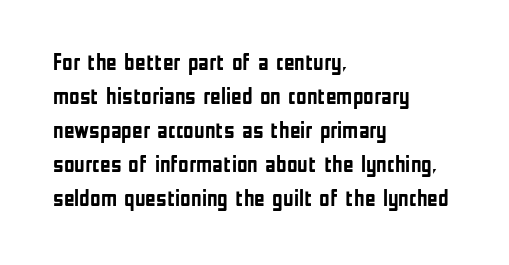
Q: Is the text bold? A: Yes.
Q: Is the text italic (slanted)? A: No, it is upright.
Q: Is the text underlined? A: No.
Q: How is the paragraph aligned? A: Left-aligned.
Q: Is the spacing between letters normal or unusually wide? A: Normal.
Q: Is the spacing between lines tight, normal or loose? A: Normal.
